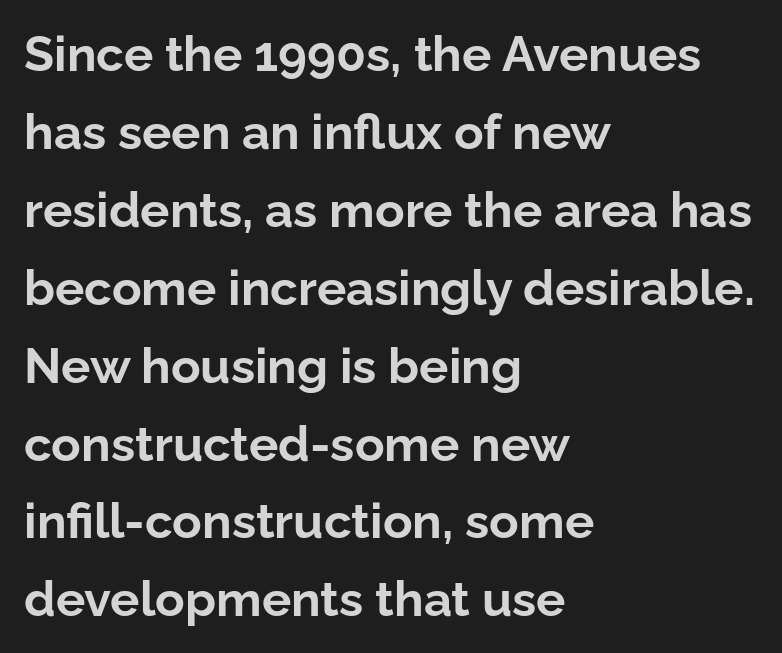
{"serif": "no", "italic": "no", "bold": "yes", "weight": "bold", "width": "normal", "stroke_contrast": "low", "x_height": "medium", "monospaced": "no", "underline": "no", "align": "left", "line_spacing": "normal", "line_spacing_ratio": 1.59, "letter_spacing": "normal", "letter_spacing_em": 0.0, "glyph_px": 49}
